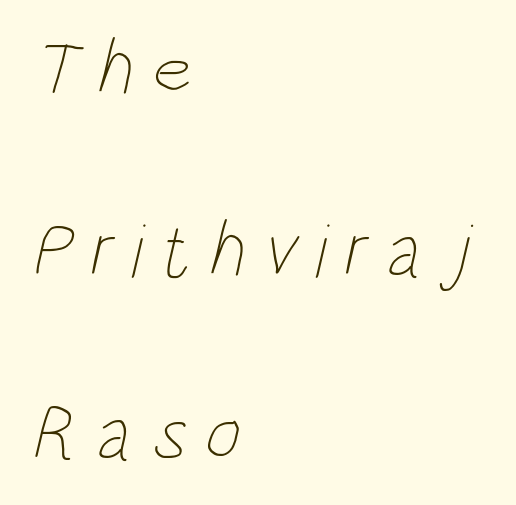
Q: Is the text bold? A: No.
Q: Is the text underlined? A: No.
Q: How is the paragraph aligned? A: Left-aligned.
Q: Is the spacing between letters normal or unusually wide? A: Unusually wide.
Q: Is the spacing between lines tight, normal or loose? A: Loose.
Q: Width (condensed, normal, or wide)? A: Condensed.
Q: Stroke contrast? A: Low.
Q: x-height? A: Large.
Q: Monospaced? A: No.
